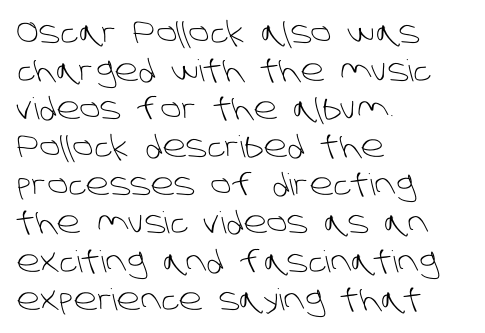
Q: Is the text bold? A: No.
Q: Is the typeface a serif or a sans-serif typeface? A: Sans-serif.
Q: Is the text underlined? A: No.
Q: How is the paragraph aligned? A: Left-aligned.
Q: Is the spacing between letters normal or unusually wide? A: Normal.
Q: Is the spacing between lines tight, normal or loose? A: Normal.
Q: Width (condensed, normal, or wide)? A: Normal.
Q: Stroke contrast? A: Low.
Q: x-height? A: Large.
Q: Monospaced? A: No.
